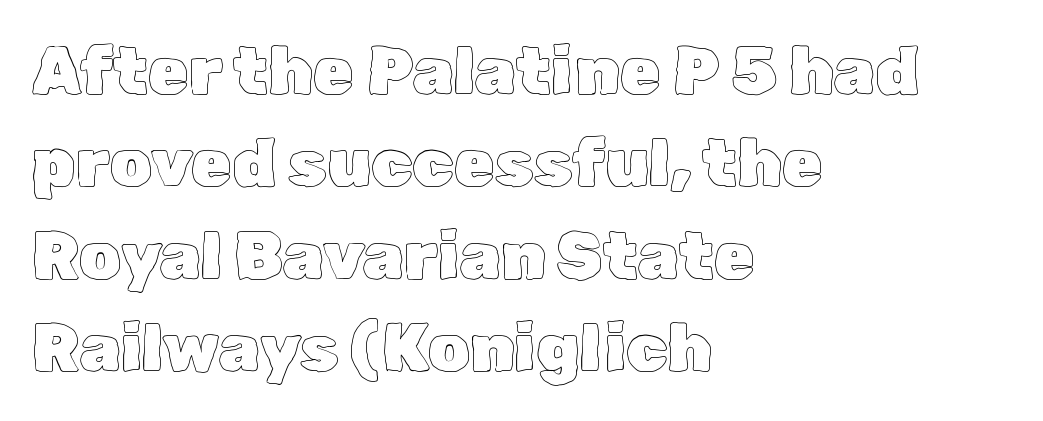
Q: Is the text italic (slanted)? A: No, it is upright.
Q: Is the text underlined? A: No.
Q: How is the paragraph aligned? A: Left-aligned.
Q: Is the spacing between letters normal or unusually wide? A: Normal.
Q: Is the spacing between lines tight, normal or loose? A: Normal.
Q: Width (condensed, normal, or wide)? A: Normal.
Q: x-height? A: Medium.
Q: Monospaced? A: No.
